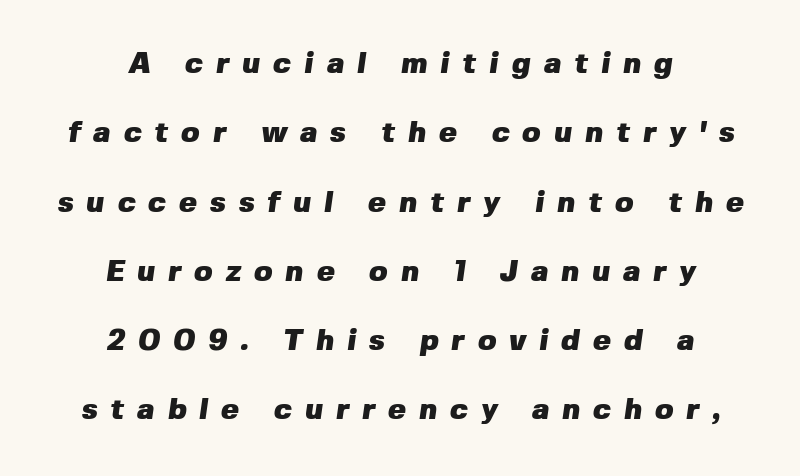
Q: Is the text bold? A: Yes.
Q: Is the typeface a serif or a sans-serif typeface? A: Sans-serif.
Q: Is the text underlined? A: No.
Q: How is the paragraph aligned? A: Centered.
Q: Is the spacing between letters normal or unusually wide? A: Unusually wide.
Q: Is the spacing between lines tight, normal or loose? A: Loose.
Q: Width (condensed, normal, or wide)? A: Normal.
Q: Stroke contrast? A: Low.
Q: x-height? A: Medium.
Q: Monospaced? A: No.
